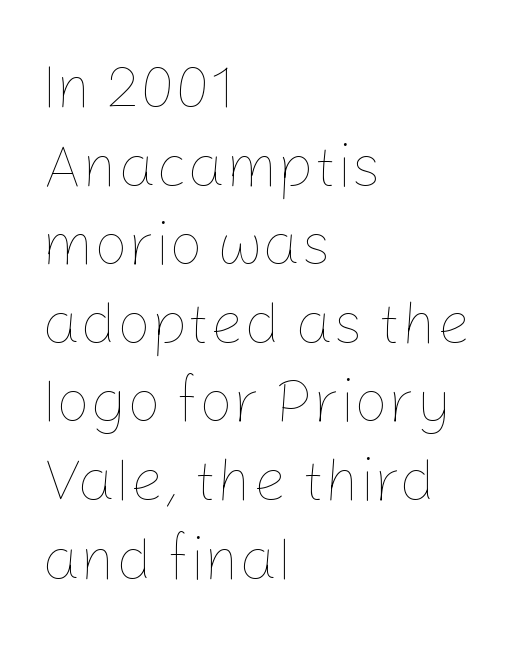
Q: Is the text bold? A: No.
Q: Is the text italic (slanted)? A: No, it is upright.
Q: Is the text underlined? A: No.
Q: How is the paragraph aligned? A: Left-aligned.
Q: Is the spacing between letters normal or unusually wide? A: Normal.
Q: Is the spacing between lines tight, normal or loose? A: Normal.
Q: Width (condensed, normal, or wide)? A: Normal.
Q: Stroke contrast? A: Low.
Q: x-height? A: Medium.
Q: Monospaced? A: No.
